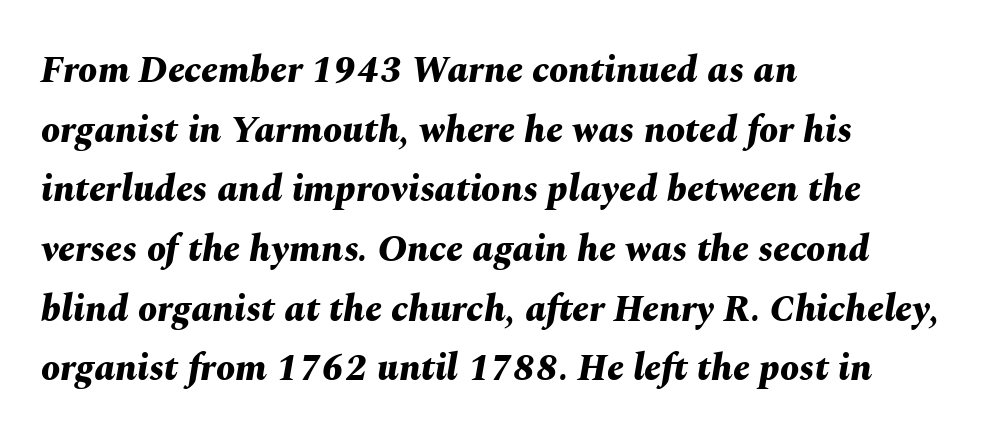
{"italic": "yes", "lean": "right", "slant_degrees": 10, "bold": "yes", "weight": "bold", "width": "normal", "stroke_contrast": "medium", "x_height": "medium", "monospaced": "no", "underline": "no", "align": "left", "line_spacing": "normal", "line_spacing_ratio": 1.57, "letter_spacing": "normal", "letter_spacing_em": 0.0, "glyph_px": 38}
